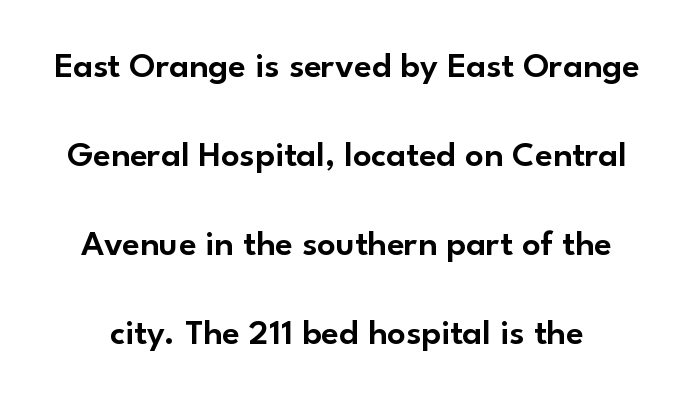
The image shows 36 px sans-serif type, upright; set loose line spacing (2.47x), normal letter spacing, not underlined; low stroke contrast and a small x-height.
